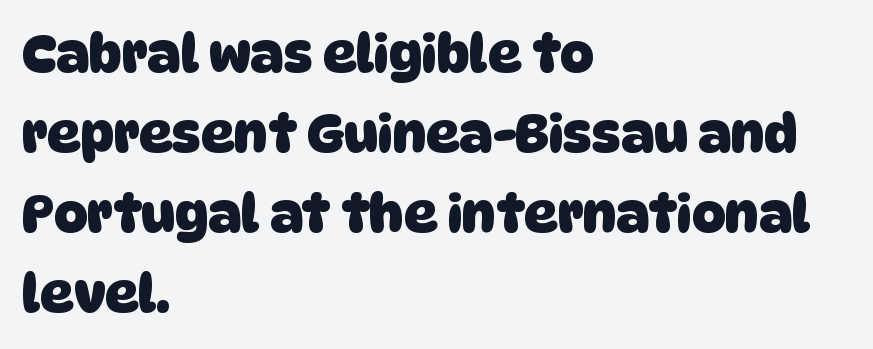
{"serif": "no", "bold": "yes", "weight": "heavy", "width": "normal", "stroke_contrast": "low", "x_height": "large", "monospaced": "no", "underline": "no", "align": "left", "line_spacing": "normal", "line_spacing_ratio": 1.54, "letter_spacing": "normal", "letter_spacing_em": 0.0, "glyph_px": 52}
